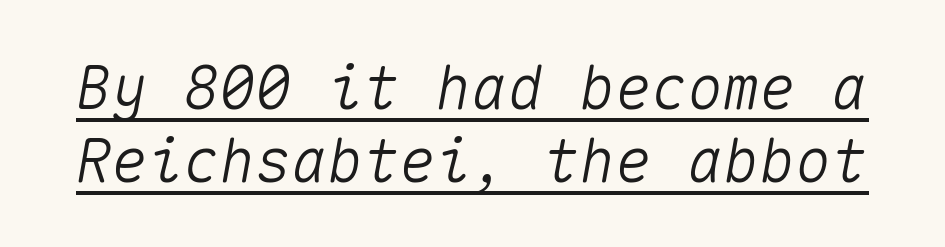
Note the uniform advance width — an 'i' takes as much space as an 'm'. Observe the ordinary spacing: letters are neighbours, not strangers. The font's italic variant was chosen for this text. Looks like someone drew a line under every word here.
